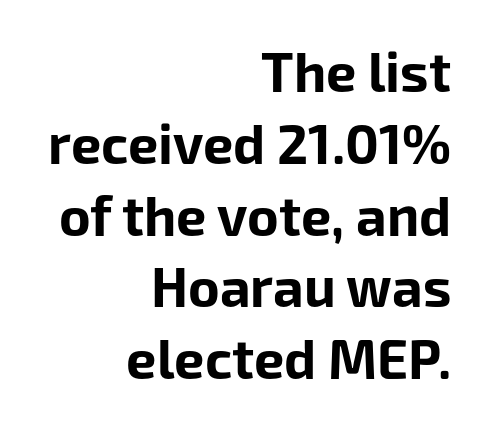
{"serif": "no", "italic": "no", "bold": "yes", "weight": "bold", "width": "normal", "stroke_contrast": "low", "x_height": "medium", "monospaced": "no", "underline": "no", "align": "right", "line_spacing": "normal", "line_spacing_ratio": 1.33, "letter_spacing": "normal", "letter_spacing_em": 0.0, "glyph_px": 54}
